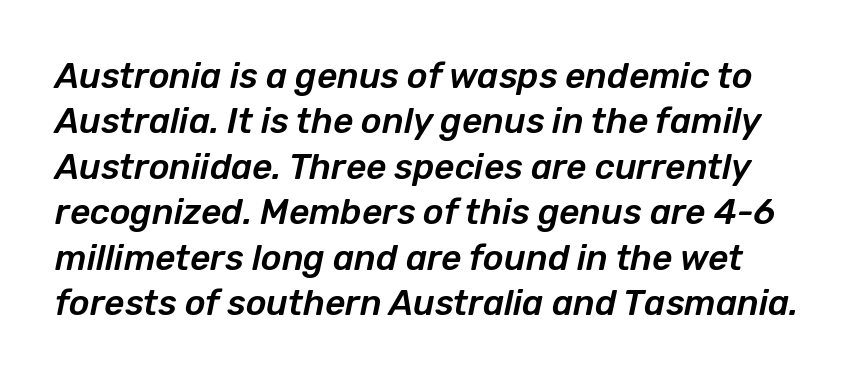
{"italic": "yes", "lean": "right", "slant_degrees": 12, "width": "normal", "stroke_contrast": "low", "x_height": "medium", "monospaced": "no", "underline": "no", "line_spacing": "normal", "line_spacing_ratio": 1.3, "letter_spacing": "normal", "letter_spacing_em": 0.0, "glyph_px": 35}
